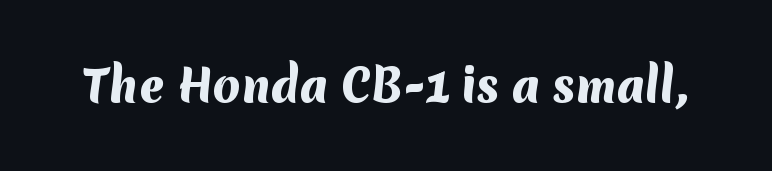
{"serif": "no", "bold": "yes", "weight": "heavy", "width": "normal", "stroke_contrast": "medium", "x_height": "medium", "monospaced": "no", "underline": "no", "letter_spacing": "normal", "letter_spacing_em": 0.0, "glyph_px": 44}
